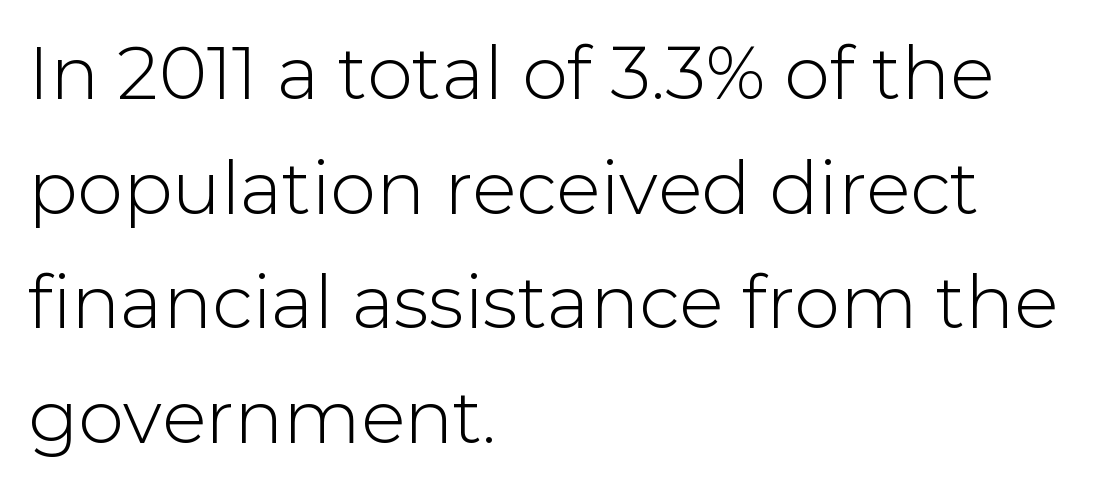
Q: Is the text italic (slanted)? A: No, it is upright.
Q: Is the typeface a serif or a sans-serif typeface? A: Sans-serif.
Q: Is the text underlined? A: No.
Q: How is the paragraph aligned? A: Left-aligned.
Q: Is the spacing between letters normal or unusually wide? A: Normal.
Q: Is the spacing between lines tight, normal or loose? A: Normal.
Q: Width (condensed, normal, or wide)? A: Normal.
Q: Stroke contrast? A: Low.
Q: x-height? A: Medium.
Q: Monospaced? A: No.
